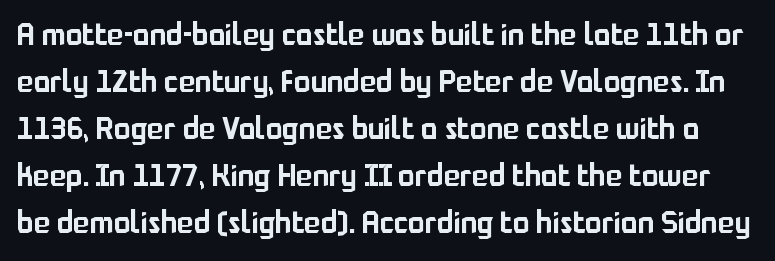
Q: Is the text italic (slanted)? A: No, it is upright.
Q: Is the typeface a serif or a sans-serif typeface? A: Sans-serif.
Q: Is the text underlined? A: No.
Q: Is the spacing between letters normal or unusually wide? A: Normal.
Q: Is the spacing between lines tight, normal or loose? A: Normal.
Q: Width (condensed, normal, or wide)? A: Normal.
Q: Stroke contrast? A: Low.
Q: x-height? A: Medium.
Q: Monospaced? A: No.
